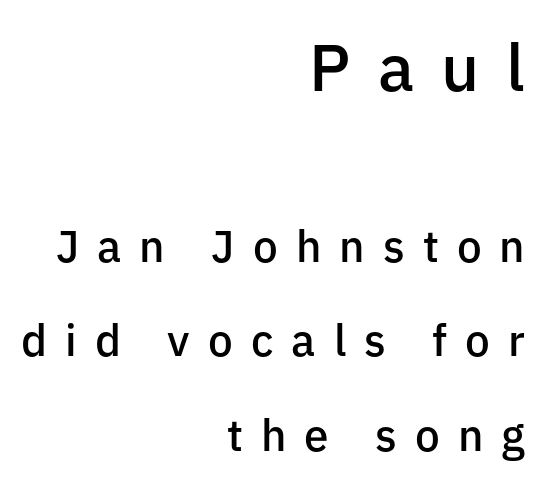
Q: Is the text bold? A: Semi-bold.
Q: Is the text italic (slanted)? A: No, it is upright.
Q: Is the typeface a serif or a sans-serif typeface? A: Sans-serif.
Q: Is the text underlined? A: No.
Q: How is the paragraph aligned? A: Right-aligned.
Q: Is the spacing between letters normal or unusually wide? A: Unusually wide.
Q: Is the spacing between lines tight, normal or loose? A: Loose.
Q: Which block of text is set in a larger size, the first (top) or the second (bottom)? A: The first (top) one.
Q: Width (condensed, normal, or wide)? A: Normal.
Q: Stroke contrast? A: Low.
Q: x-height? A: Medium.
Q: Monospaced? A: No.
